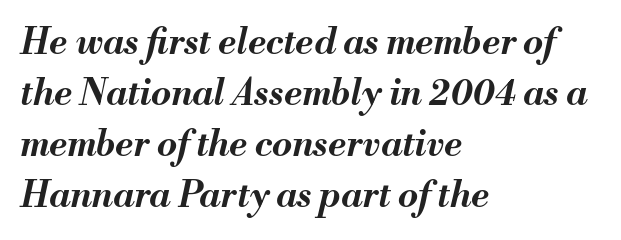
The rows are spaced the way most documents space them. Typographic density is high because the face is bold. This is oblique type, the kind used for emphasis or titles. In CSS terms this would be text-align: left. Is this a fixed-width face? No — the glyphs have proportional, varying widths.
